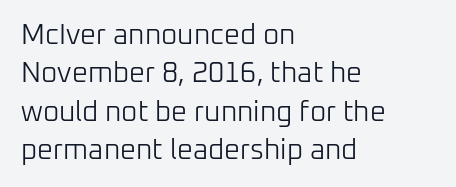
{"serif": "no", "italic": "no", "bold": "no", "weight": "light", "width": "normal", "stroke_contrast": "low", "x_height": "medium", "monospaced": "no", "underline": "no", "align": "left", "line_spacing": "normal", "line_spacing_ratio": 1.37, "letter_spacing": "normal", "letter_spacing_em": 0.0, "glyph_px": 28}
